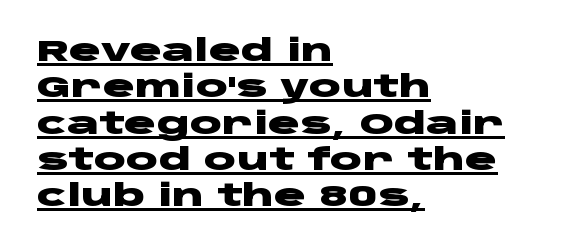
The ragged edge is on the right, which tells us the setting is flush left. This rendering features underlined lettering. A full-strength bold gives these letters their thick strokes. Here the designer chose a conventional face with non-uniform glyph widths.
